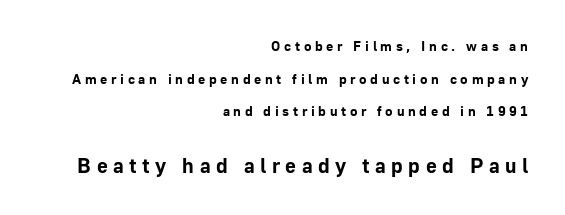
Every letter is thick-stroked: bold, no question. If you squint, the bottom block still reads clearly — it's the larger of the two. The foot of each line stays bare and open. Observe the wide spacing: letters keep a clear distance from each other. Does the lettering tilt? It doesn't — this is upright. Horizontal alignment here is rightward, an uncommon choice for prose.
